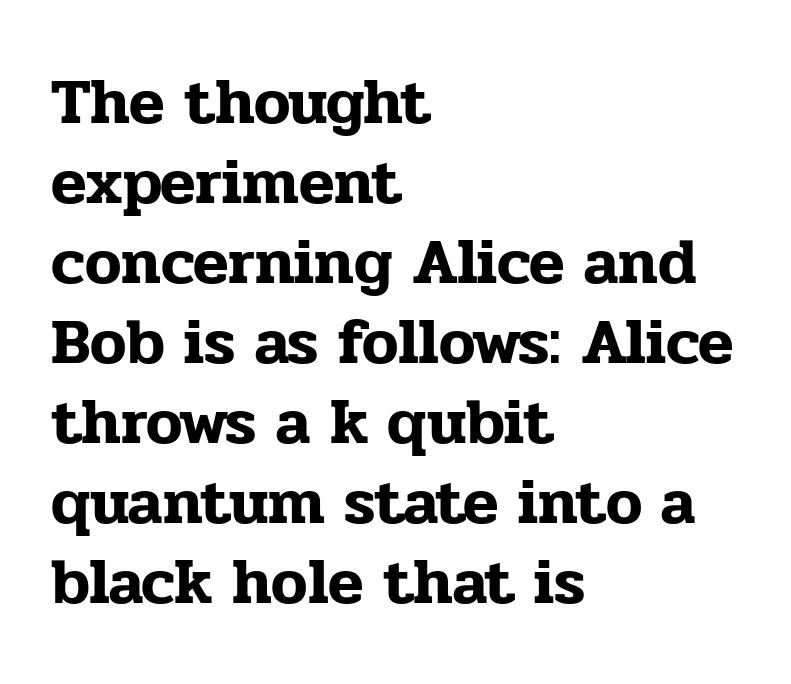
Q: Is the text italic (slanted)? A: No, it is upright.
Q: Is the typeface a serif or a sans-serif typeface? A: Serif.
Q: Is the text underlined? A: No.
Q: How is the paragraph aligned? A: Left-aligned.
Q: Is the spacing between letters normal or unusually wide? A: Normal.
Q: Width (condensed, normal, or wide)? A: Normal.
Q: Stroke contrast? A: Low.
Q: x-height? A: Medium.
Q: Monospaced? A: No.
